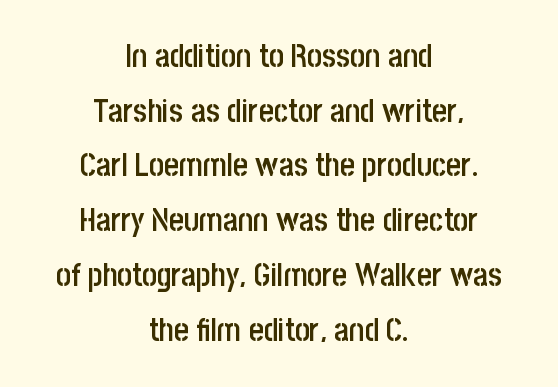
Q: Is the text bold? A: Semi-bold.
Q: Is the text italic (slanted)? A: No, it is upright.
Q: Is the typeface a serif or a sans-serif typeface? A: Sans-serif.
Q: Is the text underlined? A: No.
Q: How is the paragraph aligned? A: Centered.
Q: Is the spacing between letters normal or unusually wide? A: Normal.
Q: Width (condensed, normal, or wide)? A: Condensed.
Q: Stroke contrast? A: Low.
Q: x-height? A: Large.
Q: Monospaced? A: No.
